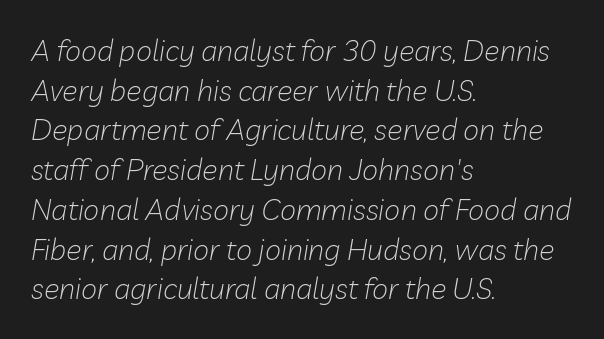
The lines in this sample share a left origin and differ only in where they stop. There is no visible air inserted between adjacent glyphs. The rendering uses natural spacing where letterforms have individual widths. Each new line begins a customary step beneath the previous one. The whole block is typeset with a tilt.
